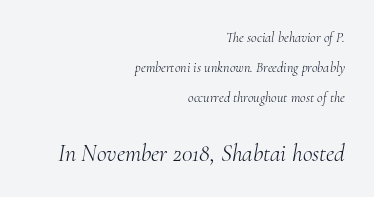
The image shows 24 px text type, italic (leaning right); set right-aligned, loose line spacing (2.13x), normal letter spacing, not underlined; the second (bottom) block is 1.71x larger.
